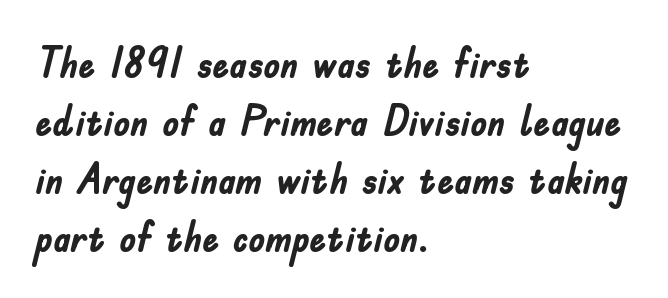
The image shows 42 px semibold, condensed sans-serif type; set left-aligned, normal line spacing (1.38x), normal letter spacing, not underlined; low stroke contrast and a small x-height.
